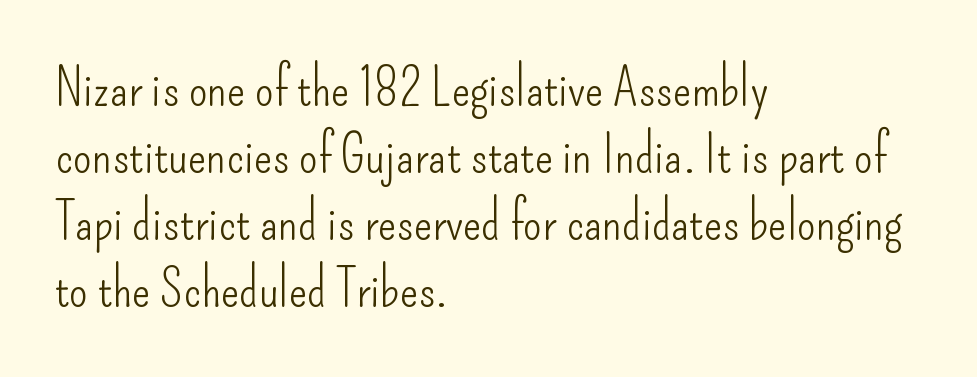
The letters stand upright; this is a roman face. This sample has the flowing, uneven cadence of proportional lettering. Is this a sans? Yes — the strokes have no serifs. The line texture is even and compact thanks to regular tracking.
